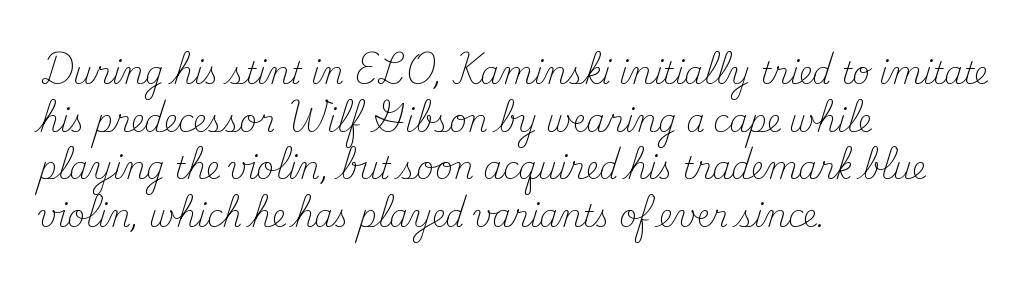
Q: Is the text bold? A: No.
Q: Is the text italic (slanted)? A: Yes.
Q: Is the typeface a serif or a sans-serif typeface? A: Serif.
Q: Is the text underlined? A: No.
Q: How is the paragraph aligned? A: Left-aligned.
Q: Is the spacing between letters normal or unusually wide? A: Normal.
Q: Is the spacing between lines tight, normal or loose? A: Normal.
Q: Width (condensed, normal, or wide)? A: Normal.
Q: Stroke contrast? A: Medium.
Q: x-height? A: Small.
Q: Monospaced? A: No.
